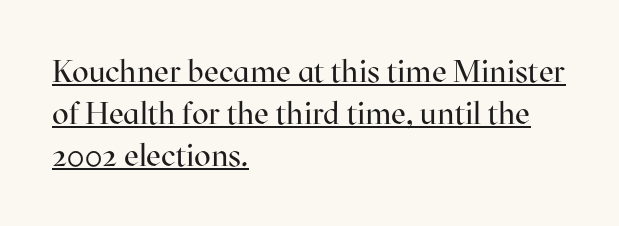
The image shows 31 px regular-weight serif type, upright; set left-aligned, normal line spacing (1.35x), normal letter spacing, underlined; high stroke contrast and a medium x-height.
